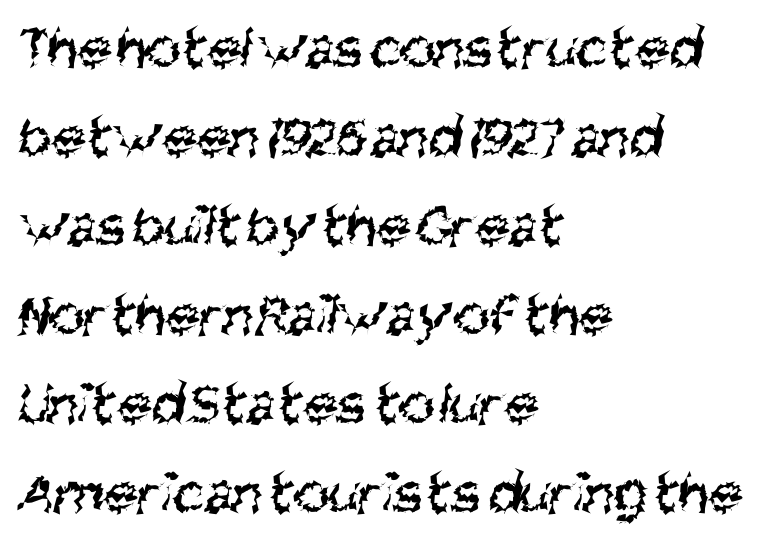
Q: Is the text bold? A: No.
Q: Is the typeface a serif or a sans-serif typeface? A: Sans-serif.
Q: Is the text underlined? A: No.
Q: How is the paragraph aligned? A: Left-aligned.
Q: Is the spacing between letters normal or unusually wide? A: Normal.
Q: Is the spacing between lines tight, normal or loose? A: Normal.
Q: Width (condensed, normal, or wide)? A: Condensed.
Q: Stroke contrast? A: Medium.
Q: x-height? A: Large.
Q: Monospaced? A: No.
